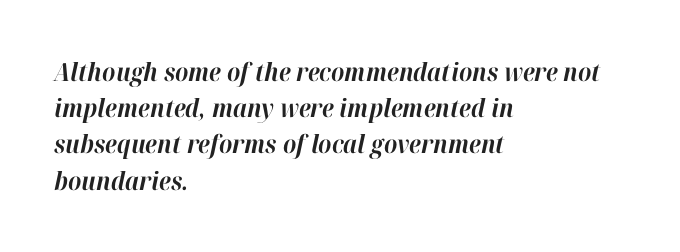
{"italic": "yes", "lean": "right", "slant_degrees": 12, "bold": "yes", "underline": "no", "align": "left", "line_spacing": "normal", "line_spacing_ratio": 1.45, "letter_spacing": "normal", "letter_spacing_em": 0.0, "glyph_px": 25}
